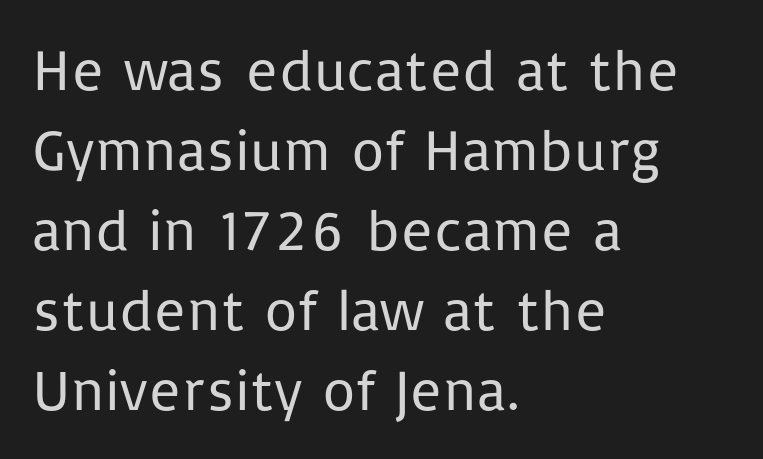
The image shows 58 px regular-weight sans-serif type, upright; set left-aligned, normal line spacing (1.38x), normal letter spacing, not underlined; low stroke contrast and a medium x-height.
